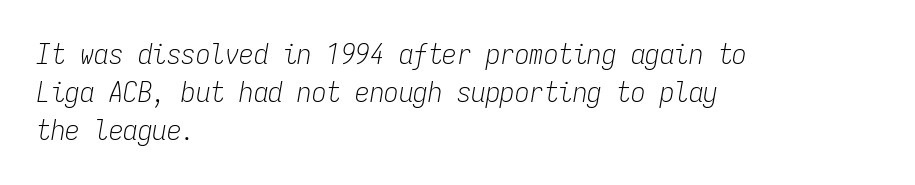
The image shows 29 px light, condensed type, italic (leaning right), monospaced; set left-aligned, normal line spacing (1.31x), normal letter spacing, not underlined; low stroke contrast and a medium x-height.
